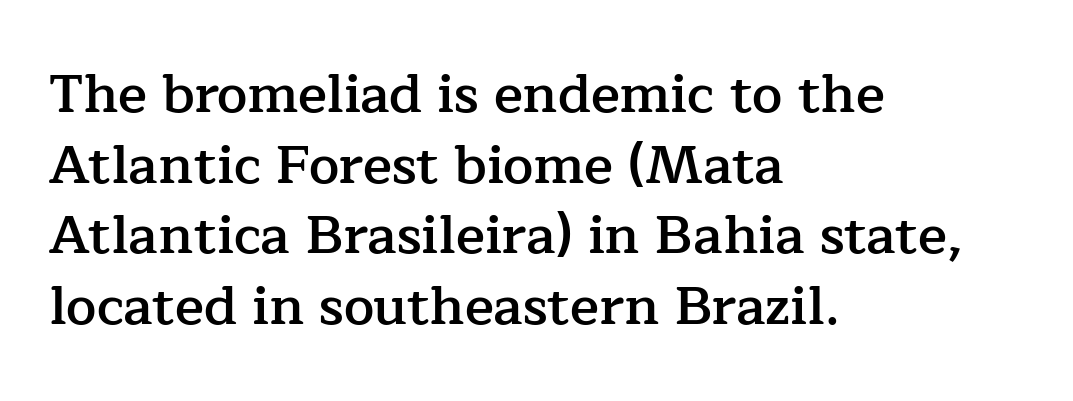
{"serif": "yes", "italic": "no", "bold": "semi", "weight": "semibold", "width": "normal", "stroke_contrast": "low", "x_height": "medium", "monospaced": "no", "underline": "no", "align": "left", "line_spacing": "normal", "line_spacing_ratio": 1.31, "letter_spacing": "normal", "letter_spacing_em": 0.0, "glyph_px": 54}
